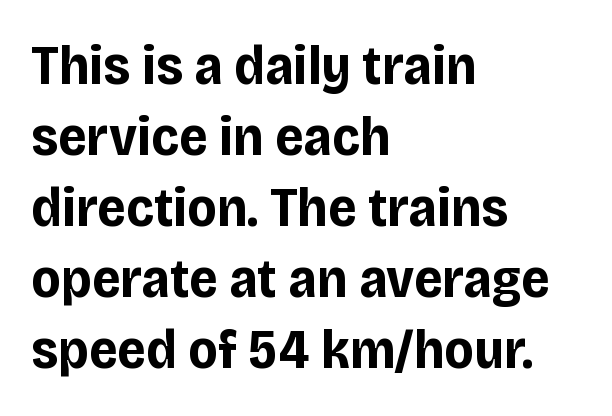
The image shows 56 px bold sans-serif type, upright; set left-aligned, normal line spacing (1.27x), normal letter spacing, not underlined; low stroke contrast and a large x-height.
